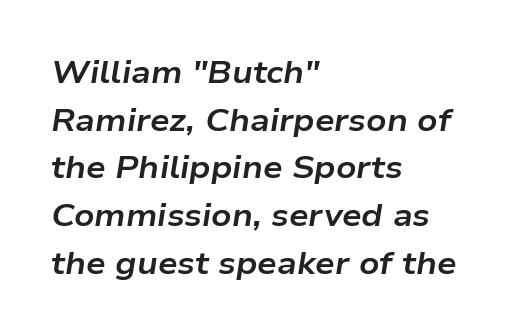
Q: Is the text bold? A: Yes.
Q: Is the text italic (slanted)? A: Yes, it leans right by about 9 degrees.
Q: Is the text underlined? A: No.
Q: How is the paragraph aligned? A: Left-aligned.
Q: Is the spacing between letters normal or unusually wide? A: Normal.
Q: Is the spacing between lines tight, normal or loose? A: Normal.
Q: Width (condensed, normal, or wide)? A: Wide.
Q: Stroke contrast? A: Low.
Q: x-height? A: Medium.
Q: Monospaced? A: No.
